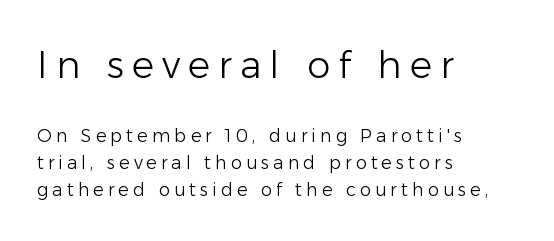
{"serif": "no", "italic": "no", "bold": "no", "weight": "light", "width": "normal", "stroke_contrast": "low", "x_height": "medium", "monospaced": "no", "underline": "no", "align": "left", "line_spacing": "normal", "line_spacing_ratio": 1.5, "letter_spacing": "wide", "letter_spacing_em": 0.22, "larger_block": "first", "size_ratio": 2.06, "glyph_px": 37}
